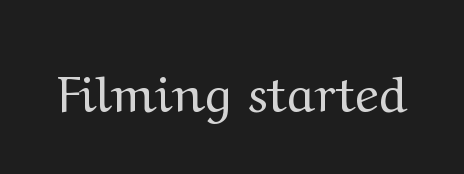
In terms of posture, this sample is upright. Note: serifs present on the glyphs. The space beneath each line is pristine and unruled. Weight: regular or lighter. This sample has the flowing, uneven cadence of proportional lettering. Tracking value appears to be zero — textbook default spacing.
